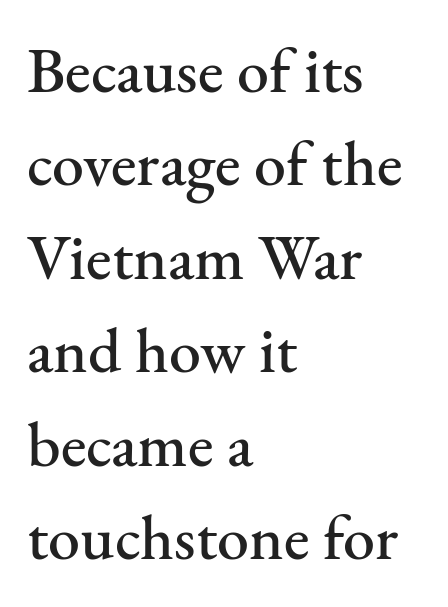
Q: Is the text italic (slanted)? A: No, it is upright.
Q: Is the typeface a serif or a sans-serif typeface? A: Serif.
Q: Is the text underlined? A: No.
Q: How is the paragraph aligned? A: Left-aligned.
Q: Is the spacing between letters normal or unusually wide? A: Normal.
Q: Is the spacing between lines tight, normal or loose? A: Normal.
Q: Width (condensed, normal, or wide)? A: Normal.
Q: Stroke contrast? A: Medium.
Q: x-height? A: Small.
Q: Monospaced? A: No.
